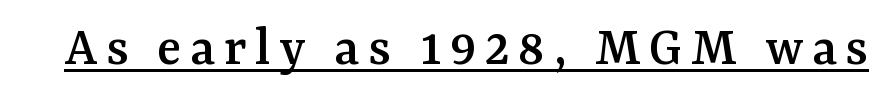
The image shows 57 px serif type, upright; set underlined; medium stroke contrast and a medium x-height.
